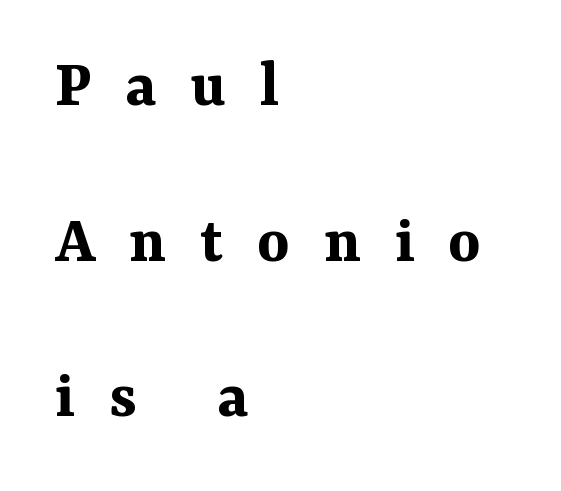
Q: Is the text bold? A: Yes.
Q: Is the text italic (slanted)? A: No, it is upright.
Q: Is the typeface a serif or a sans-serif typeface? A: Serif.
Q: Is the text underlined? A: No.
Q: How is the paragraph aligned? A: Left-aligned.
Q: Is the spacing between letters normal or unusually wide? A: Unusually wide.
Q: Is the spacing between lines tight, normal or loose? A: Loose.
Q: Width (condensed, normal, or wide)? A: Normal.
Q: Stroke contrast? A: Medium.
Q: x-height? A: Medium.
Q: Monospaced? A: No.
